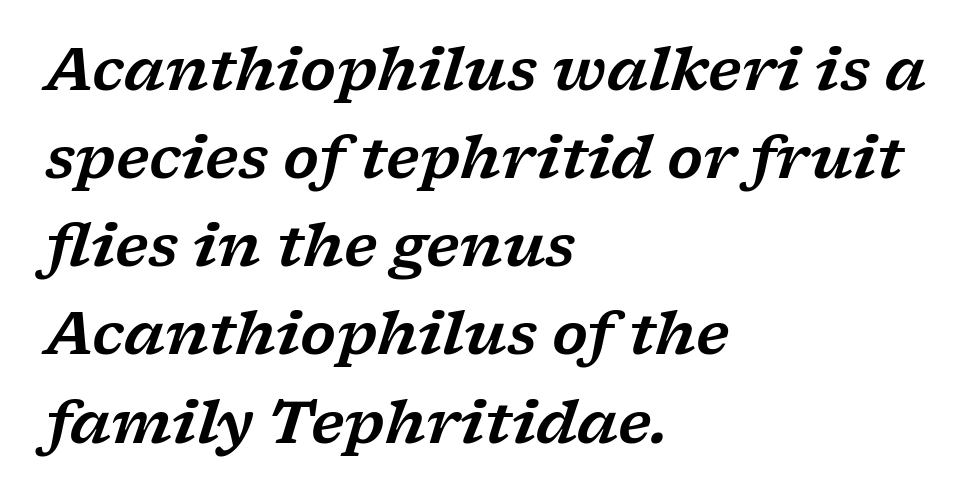
{"serif": "yes", "italic": "yes", "lean": "right", "slant_degrees": 17, "width": "wide", "stroke_contrast": "low", "x_height": "medium", "monospaced": "no", "underline": "no", "align": "left", "line_spacing": "normal", "line_spacing_ratio": 1.52, "letter_spacing": "normal", "letter_spacing_em": 0.0, "glyph_px": 58}
